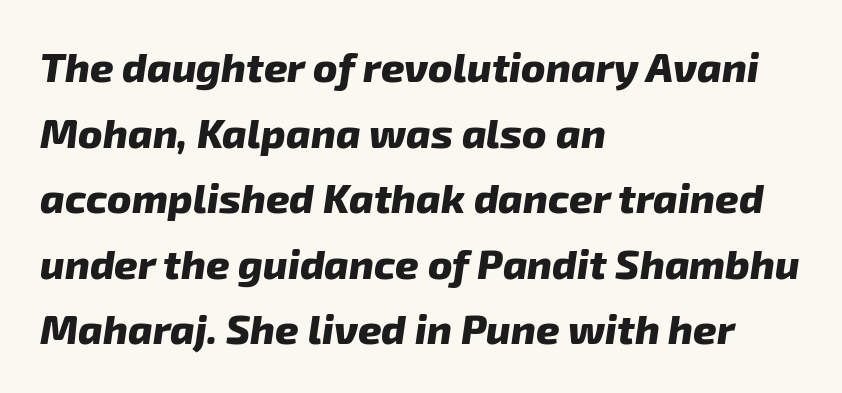
The image shows 41 px heavy sans-serif type; set left-aligned, normal line spacing (1.6x), normal letter spacing, not underlined; low stroke contrast and a medium x-height.
